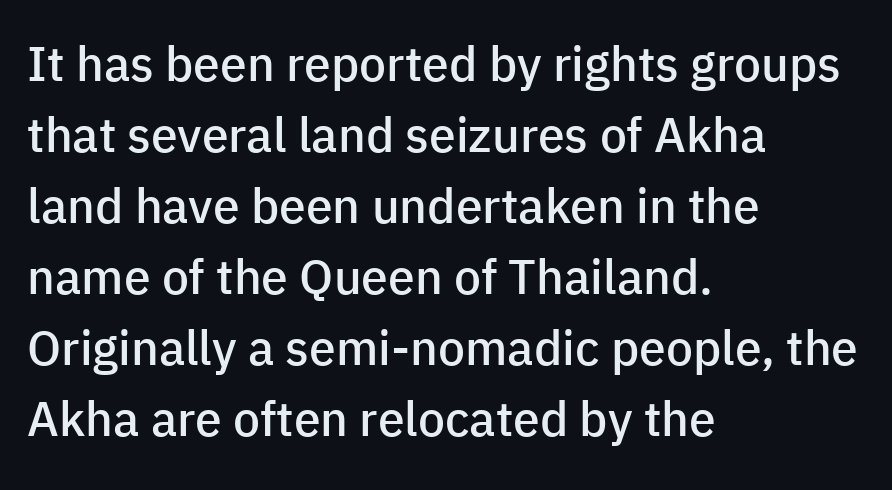
Q: Is the text bold? A: Semi-bold.
Q: Is the text italic (slanted)? A: No, it is upright.
Q: Is the typeface a serif or a sans-serif typeface? A: Sans-serif.
Q: Is the text underlined? A: No.
Q: How is the paragraph aligned? A: Left-aligned.
Q: Is the spacing between letters normal or unusually wide? A: Normal.
Q: Is the spacing between lines tight, normal or loose? A: Normal.
Q: Width (condensed, normal, or wide)? A: Normal.
Q: Stroke contrast? A: Low.
Q: x-height? A: Medium.
Q: Monospaced? A: No.
